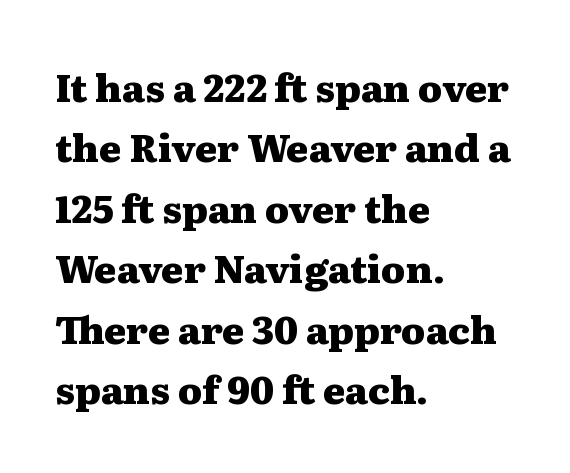
{"serif": "yes", "italic": "no", "bold": "yes", "weight": "heavy", "width": "wide", "stroke_contrast": "medium", "x_height": "medium", "monospaced": "no", "underline": "no", "align": "left", "line_spacing": "normal", "line_spacing_ratio": 1.59, "letter_spacing": "normal", "letter_spacing_em": 0.0, "glyph_px": 38}
